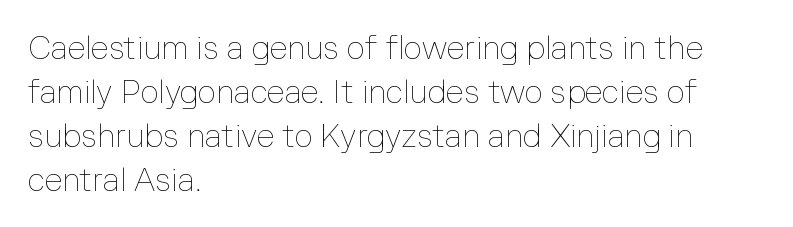
{"italic": "no", "bold": "no", "weight": "thin", "width": "normal", "stroke_contrast": "low", "x_height": "medium", "monospaced": "no", "underline": "no", "align": "left", "line_spacing": "normal", "line_spacing_ratio": 1.37, "letter_spacing": "normal", "letter_spacing_em": 0.0, "glyph_px": 32}
